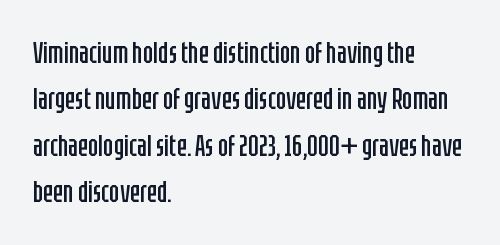
Q: Is the text bold? A: No.
Q: Is the text italic (slanted)? A: No, it is upright.
Q: Is the typeface a serif or a sans-serif typeface? A: Sans-serif.
Q: Is the text underlined? A: No.
Q: How is the paragraph aligned? A: Left-aligned.
Q: Is the spacing between letters normal or unusually wide? A: Normal.
Q: Is the spacing between lines tight, normal or loose? A: Normal.
Q: Width (condensed, normal, or wide)? A: Condensed.
Q: Stroke contrast? A: Low.
Q: x-height? A: Large.
Q: Monospaced? A: No.
